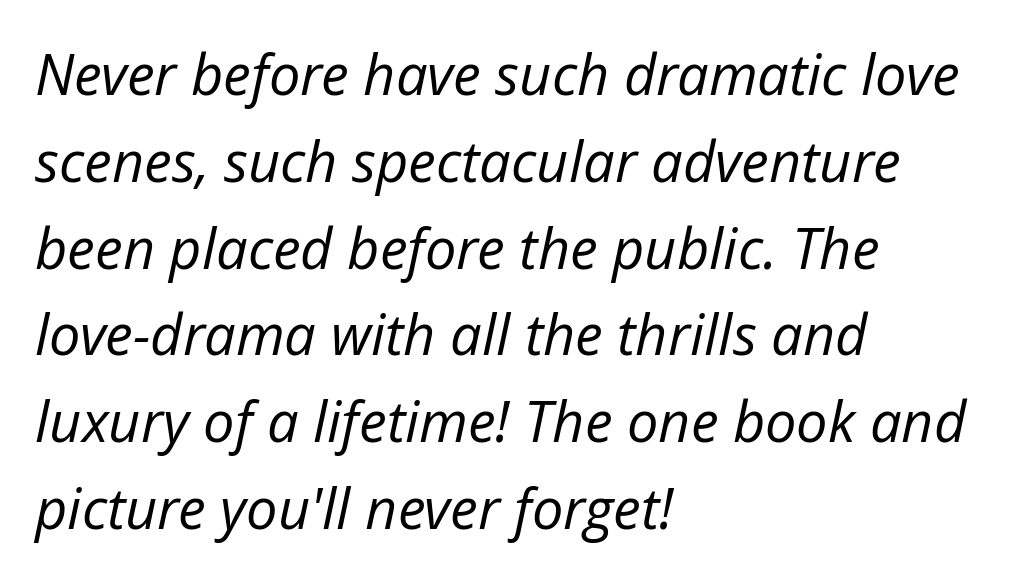
The image shows 56 px regular-weight type, italic (leaning right); set left-aligned, normal line spacing (1.55x), normal letter spacing, not underlined; low stroke contrast and a medium x-height.
